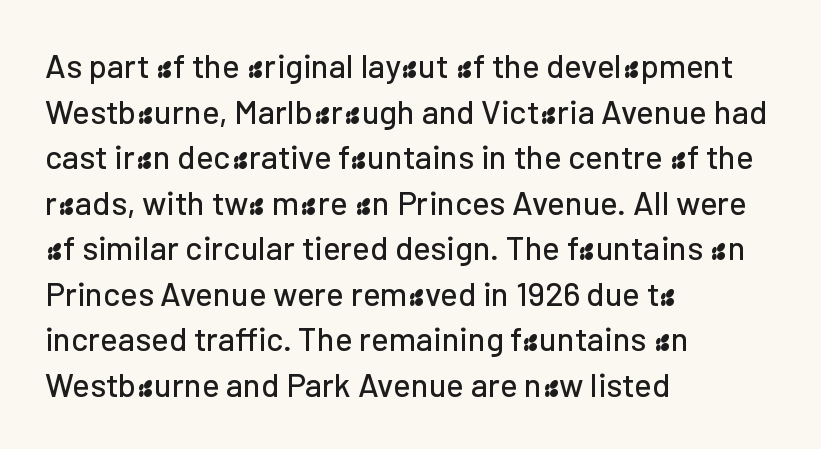
Q: Is the text italic (slanted)? A: No, it is upright.
Q: Is the typeface a serif or a sans-serif typeface? A: Sans-serif.
Q: Is the text underlined? A: No.
Q: How is the paragraph aligned? A: Left-aligned.
Q: Is the spacing between letters normal or unusually wide? A: Normal.
Q: Is the spacing between lines tight, normal or loose? A: Normal.
Q: Width (condensed, normal, or wide)? A: Normal.
Q: Stroke contrast? A: Low.
Q: x-height? A: Medium.
Q: Monospaced? A: No.
